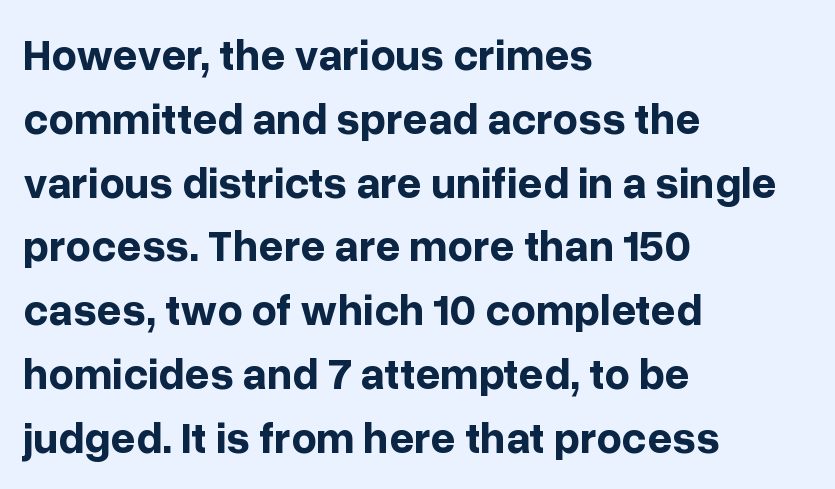
{"serif": "no", "italic": "no", "bold": "yes", "weight": "bold", "width": "normal", "stroke_contrast": "low", "x_height": "medium", "monospaced": "no", "underline": "no", "align": "left", "line_spacing": "normal", "line_spacing_ratio": 1.45, "letter_spacing": "normal", "letter_spacing_em": 0.0, "glyph_px": 44}
